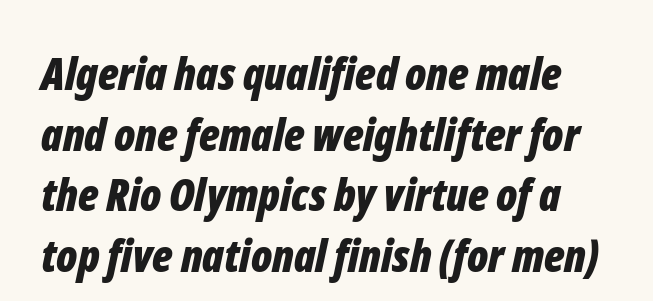
The image shows 45 px bold, condensed type, italic (leaning right); set normal line spacing (1.35x), normal letter spacing, not underlined; low stroke contrast and a medium x-height.
